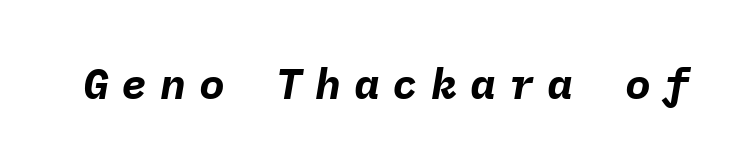
You could count columns in this text — the font is strictly monospaced. This rendering features lettering with no underline. Designer's note — italics engaged. The tracking reads as deliberately expanded to a designer's eye.
